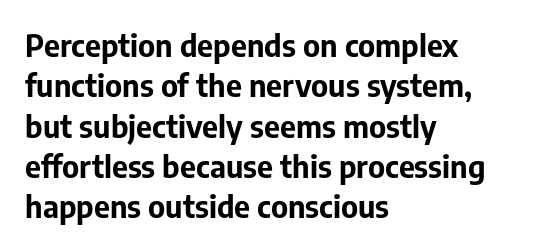
Q: Is the text bold? A: Yes.
Q: Is the text italic (slanted)? A: No, it is upright.
Q: Is the typeface a serif or a sans-serif typeface? A: Sans-serif.
Q: Is the text underlined? A: No.
Q: How is the paragraph aligned? A: Left-aligned.
Q: Is the spacing between letters normal or unusually wide? A: Normal.
Q: Is the spacing between lines tight, normal or loose? A: Normal.
Q: Width (condensed, normal, or wide)? A: Normal.
Q: Stroke contrast? A: Low.
Q: x-height? A: Medium.
Q: Monospaced? A: No.
